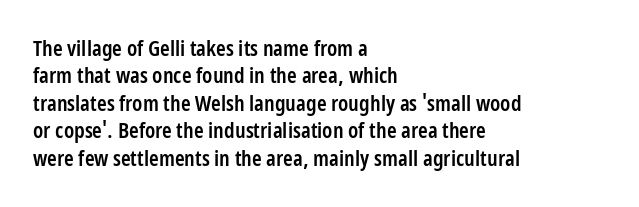
The image shows 22 px text type, upright; set left-aligned, normal line spacing (1.25x), normal letter spacing, not underlined.
